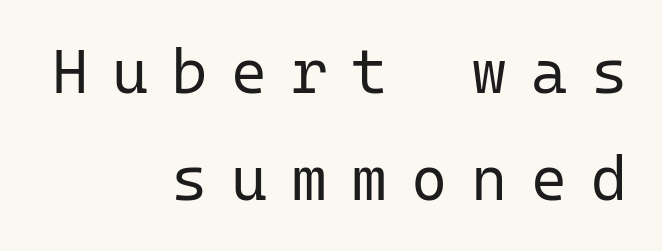
The image shows 62 px regular-weight sans-serif type, upright, monospaced; set right-aligned, line spacing 1.73x, unusually wide letter spacing (+0.38 em), not underlined; low stroke contrast and a medium x-height.
